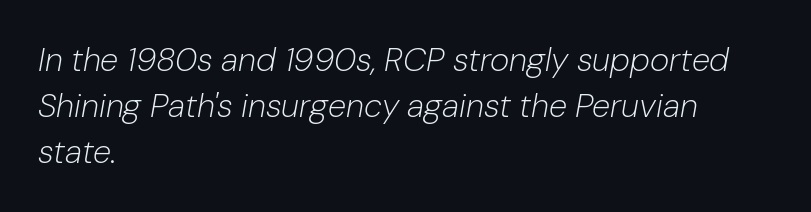
The image shows 33 px light type, italic (leaning right); set left-aligned, normal line spacing (1.39x), normal letter spacing, not underlined; low stroke contrast and a medium x-height.
